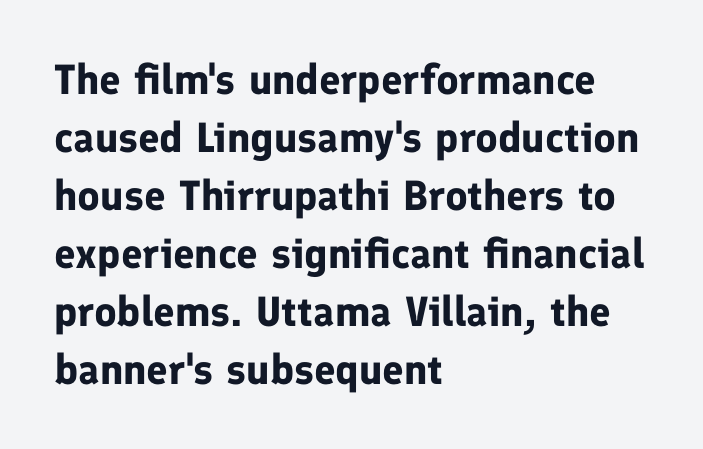
The image shows 42 px bold sans-serif type, upright; set left-aligned, normal line spacing (1.38x), normal letter spacing, not underlined; low stroke contrast and a medium x-height.
